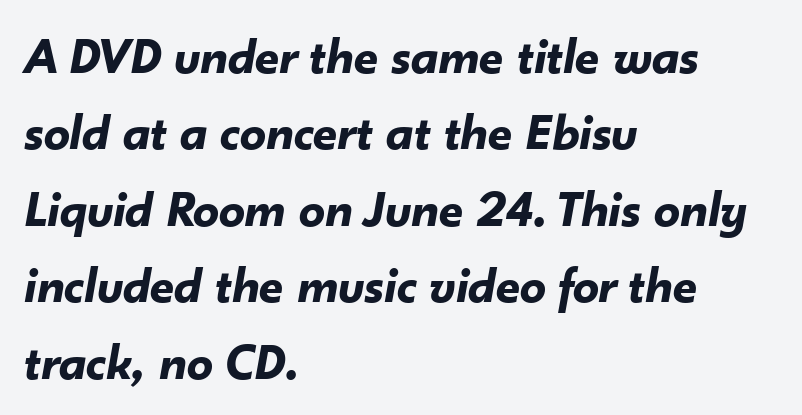
{"italic": "yes", "lean": "right", "slant_degrees": 10, "bold": "yes", "weight": "bold", "width": "normal", "stroke_contrast": "low", "x_height": "small", "monospaced": "no", "underline": "no", "align": "left", "line_spacing": "normal", "line_spacing_ratio": 1.47, "letter_spacing": "normal", "letter_spacing_em": 0.0, "glyph_px": 52}
